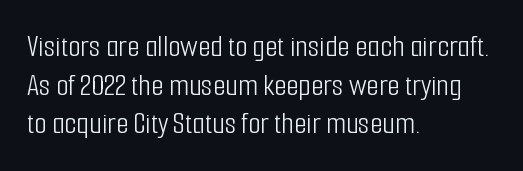
The image shows 32 px light, condensed sans-serif type, upright; set left-aligned, line spacing 1.21x, normal letter spacing, not underlined; low stroke contrast and a medium x-height.
